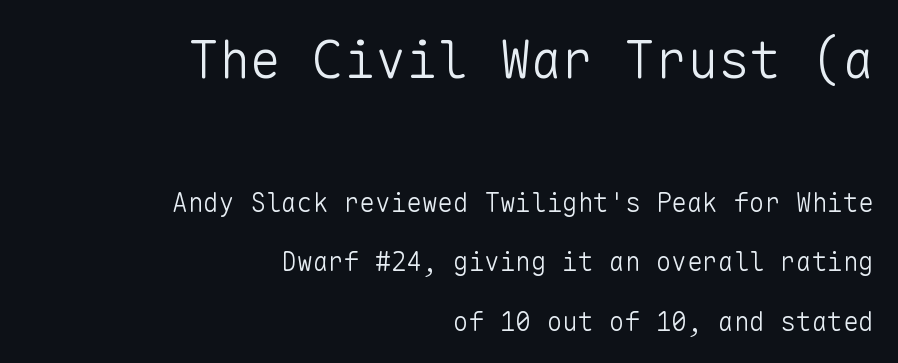
The image shows 52 px light sans-serif type, upright, monospaced; set right-aligned, loose line spacing (2.29x), normal letter spacing, not underlined; the first (top) block is 2.0x larger; low stroke contrast and a medium x-height.
